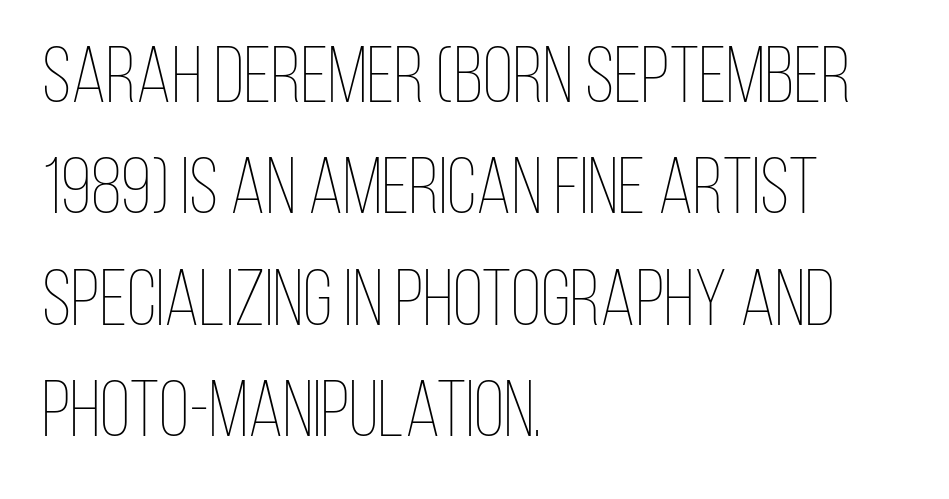
Q: Is the text bold? A: No.
Q: Is the text italic (slanted)? A: No, it is upright.
Q: Is the text underlined? A: No.
Q: How is the paragraph aligned? A: Left-aligned.
Q: Is the spacing between letters normal or unusually wide? A: Normal.
Q: Is the spacing between lines tight, normal or loose? A: Normal.
Q: Width (condensed, normal, or wide)? A: Condensed.
Q: Stroke contrast? A: Low.
Q: x-height? A: Large.
Q: Monospaced? A: No.
